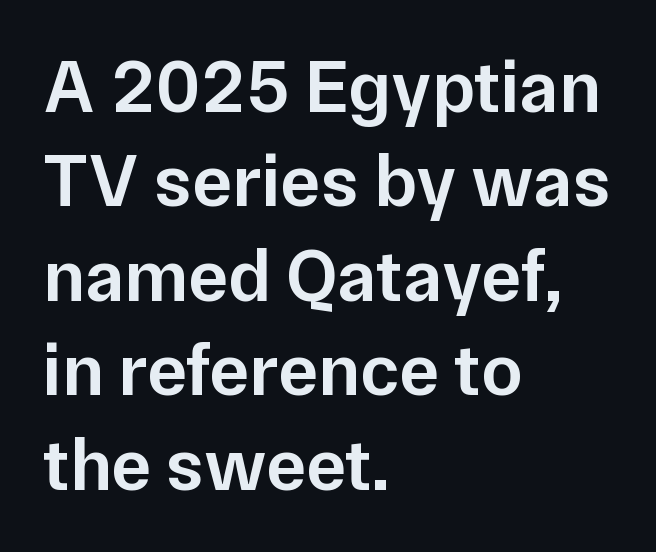
The image shows 75 px semibold sans-serif type, upright; set left-aligned, normal line spacing (1.26x), normal letter spacing, not underlined; low stroke contrast and a medium x-height.
